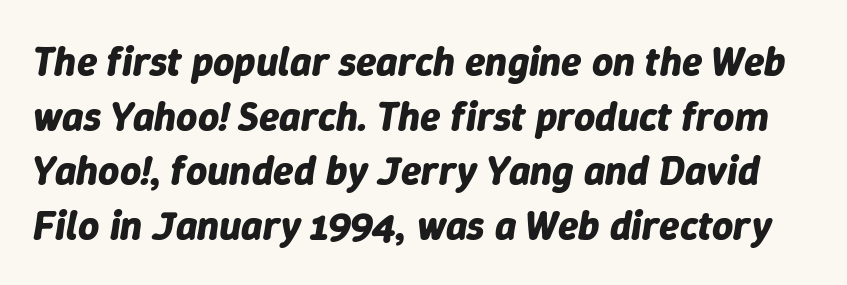
The image shows 41 px bold type, italic (leaning right); set normal line spacing (1.33x), normal letter spacing, not underlined; low stroke contrast and a medium x-height.
